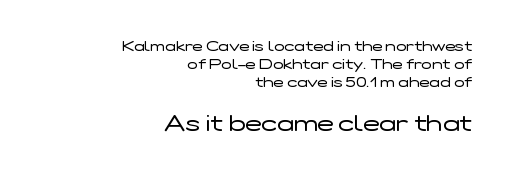
{"italic": "no", "bold": "no", "underline": "no", "align": "right", "line_spacing": "normal", "line_spacing_ratio": 1.3, "letter_spacing": "normal", "letter_spacing_em": 0.0, "larger_block": "second", "size_ratio": 1.57, "glyph_px": 22}
